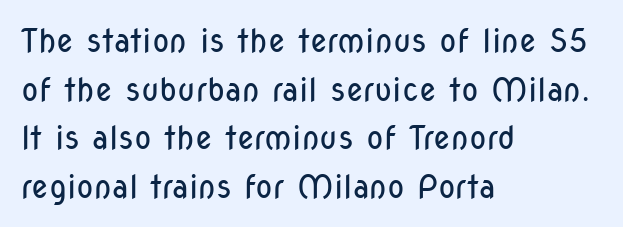
Q: Is the text bold? A: No.
Q: Is the text italic (slanted)? A: No, it is upright.
Q: Is the typeface a serif or a sans-serif typeface? A: Sans-serif.
Q: Is the text underlined? A: No.
Q: How is the paragraph aligned? A: Left-aligned.
Q: Is the spacing between letters normal or unusually wide? A: Normal.
Q: Is the spacing between lines tight, normal or loose? A: Normal.
Q: Width (condensed, normal, or wide)? A: Condensed.
Q: Stroke contrast? A: Low.
Q: x-height? A: Medium.
Q: Monospaced? A: No.
